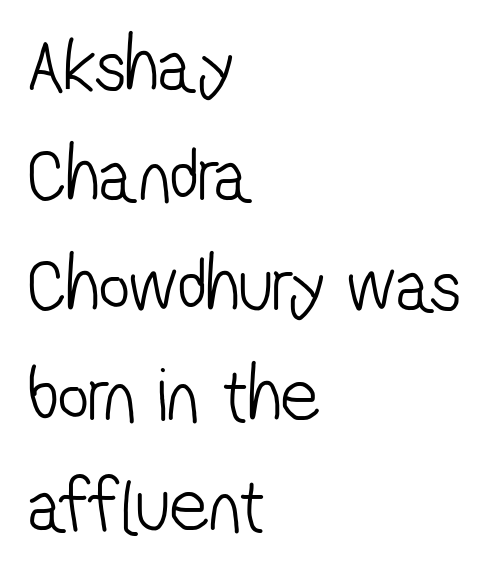
{"serif": "no", "bold": "no", "weight": "light", "width": "condensed", "stroke_contrast": "low", "x_height": "medium", "monospaced": "no", "underline": "no", "align": "left", "line_spacing": "normal", "line_spacing_ratio": 1.43, "letter_spacing": "normal", "letter_spacing_em": 0.0, "glyph_px": 77}
